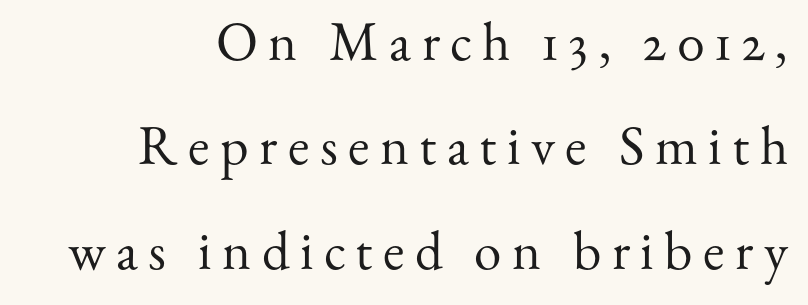
{"serif": "yes", "italic": "no", "bold": "no", "weight": "regular", "width": "normal", "stroke_contrast": "medium", "x_height": "small", "monospaced": "no", "underline": "no", "align": "right", "line_spacing": "loose", "line_spacing_ratio": 1.9, "glyph_px": 55}
